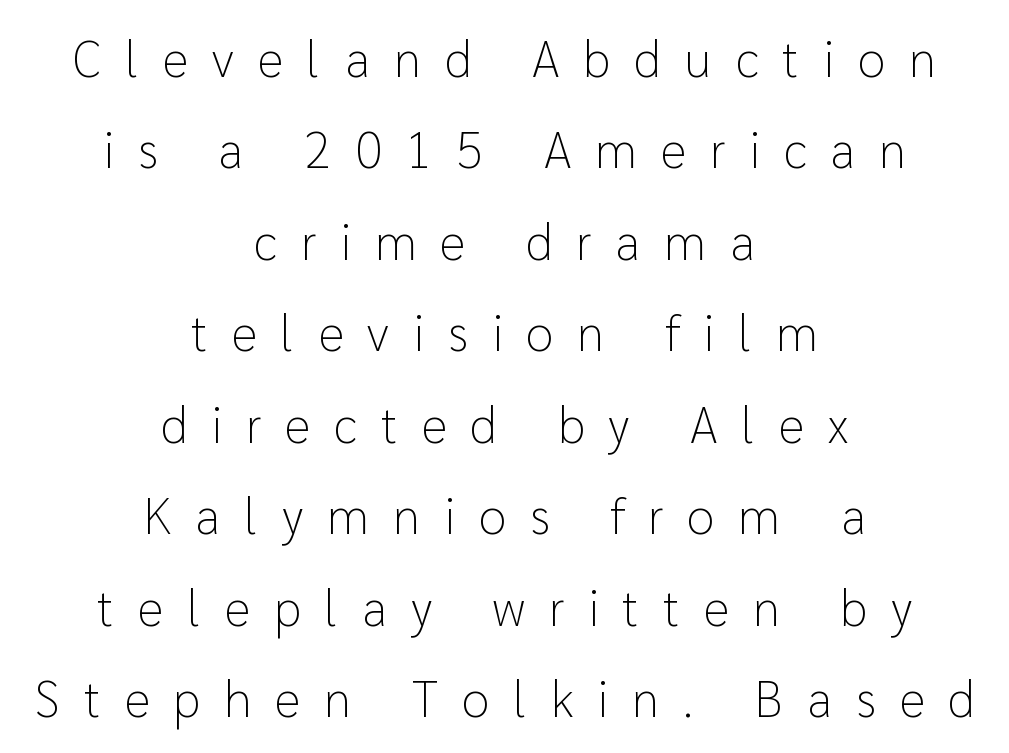
The image shows 50 px light sans-serif type, upright; set centered, line spacing 1.83x, unusually wide letter spacing (+0.48 em), not underlined; low stroke contrast and a medium x-height.
